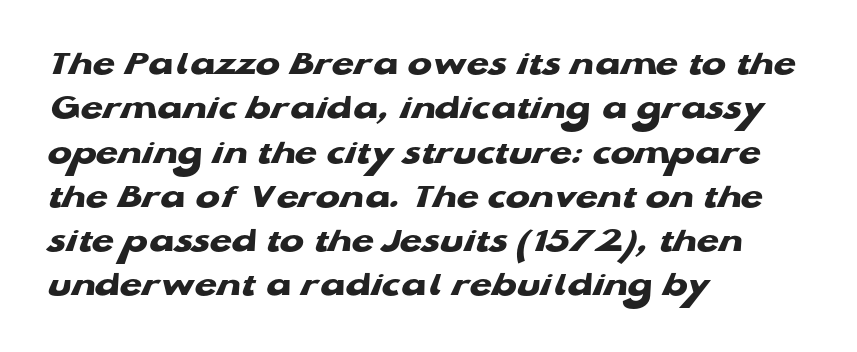
Q: Is the text bold? A: Yes.
Q: Is the typeface a serif or a sans-serif typeface? A: Sans-serif.
Q: Is the text underlined? A: No.
Q: How is the paragraph aligned? A: Left-aligned.
Q: Is the spacing between letters normal or unusually wide? A: Normal.
Q: Width (condensed, normal, or wide)? A: Wide.
Q: Stroke contrast? A: Low.
Q: x-height? A: Medium.
Q: Monospaced? A: No.
